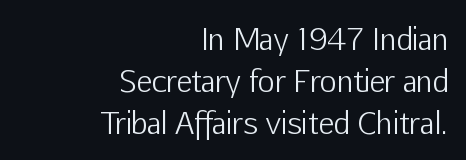
{"serif": "no", "italic": "no", "bold": "no", "weight": "light", "width": "normal", "stroke_contrast": "low", "x_height": "medium", "monospaced": "no", "underline": "no", "align": "right", "line_spacing": "normal", "line_spacing_ratio": 1.44, "letter_spacing": "normal", "letter_spacing_em": 0.0, "glyph_px": 29}
